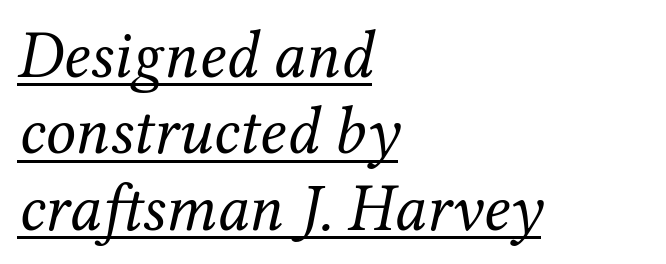
The image shows 67 px regular-weight serif type, italic (leaning right); set left-aligned, tight line spacing (1.14x), normal letter spacing, underlined; medium stroke contrast and a medium x-height.
